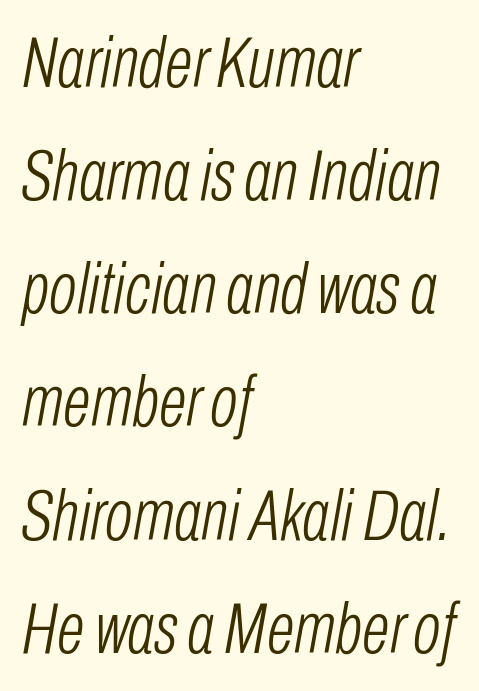
Q: Is the text bold? A: No.
Q: Is the text italic (slanted)? A: Yes, it leans right by about 10 degrees.
Q: Is the text underlined? A: No.
Q: How is the paragraph aligned? A: Left-aligned.
Q: Is the spacing between letters normal or unusually wide? A: Normal.
Q: Is the spacing between lines tight, normal or loose? A: Normal.
Q: Width (condensed, normal, or wide)? A: Condensed.
Q: Stroke contrast? A: Low.
Q: x-height? A: Medium.
Q: Monospaced? A: No.
